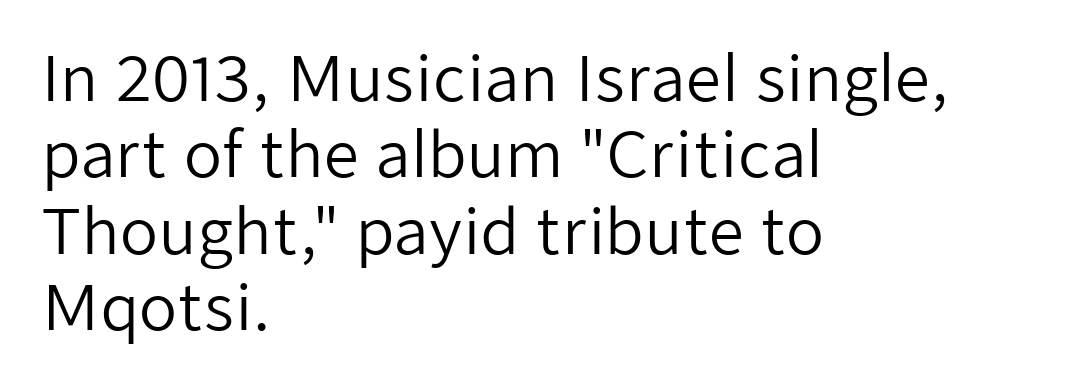
The image shows 62 px regular-weight sans-serif type, upright; set left-aligned, line spacing 1.23x, normal letter spacing, not underlined; low stroke contrast and a medium x-height.
